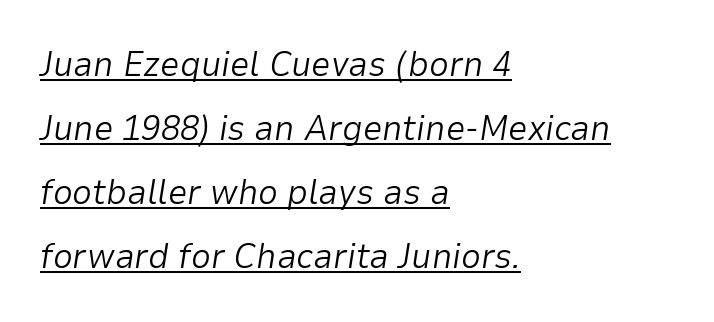
The passage shown is typed in a proportional face where columns would drift. Stroke thickness stays within the range of a standard reading face or lighter. Teacher's note: observe the even left margin — that is flush-left alignment. Letter spacing: default. Style check: oblique. Underlining? Definitely there.
